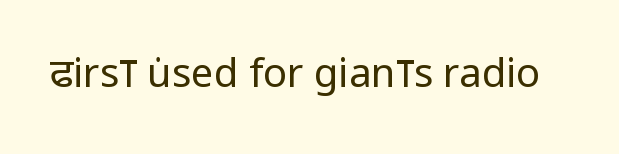
Q: Is the text bold? A: No.
Q: Is the text italic (slanted)? A: No, it is upright.
Q: Is the typeface a serif or a sans-serif typeface? A: Sans-serif.
Q: Is the text underlined? A: No.
Q: Is the spacing between letters normal or unusually wide? A: Normal.
Q: Width (condensed, normal, or wide)? A: Condensed.
Q: Stroke contrast? A: Low.
Q: x-height? A: Large.
Q: Monospaced? A: No.
